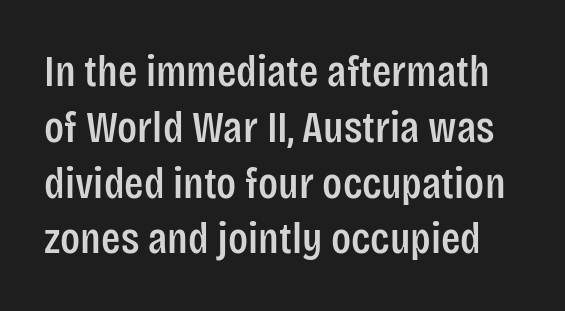
Observe the absence of serifs on each vertical stroke in this sample. Character widths vary here, with narrow letters taking less room than wide ones. A clean baseline with only descenders dipping below it. Is there any slant? The stems are plumb. Caption: standard tracking, unaltered.
